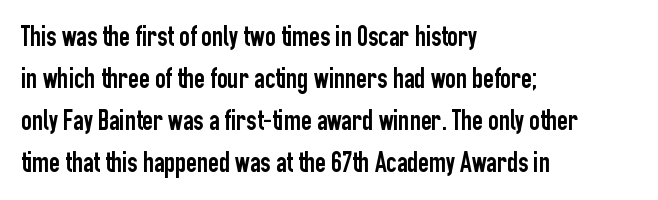
The image shows 29 px condensed sans-serif type, upright; set left-aligned, normal line spacing (1.45x), normal letter spacing, not underlined; low stroke contrast and a medium x-height.
